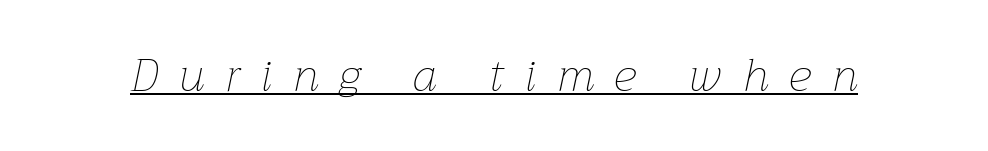
The horizontal fit of the characters is loose and conspicuously gappy. Descenders here cross a horizontal rule under the line. The passage shown leans; its letterforms are oblique. The letters advance in unequal steps, a hallmark of proportional type. The letters look calm and open, with moderate or lighter stems.
